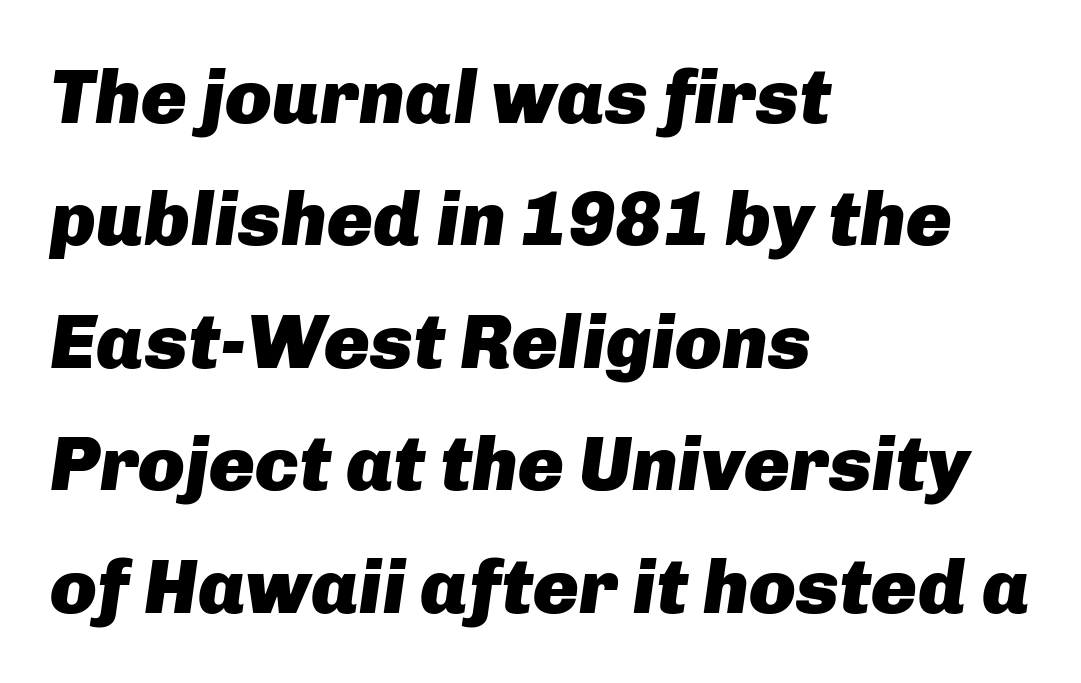
The image shows 77 px heavy type, italic (leaning right); set left-aligned, normal line spacing (1.59x), normal letter spacing, not underlined; low stroke contrast and a medium x-height.
